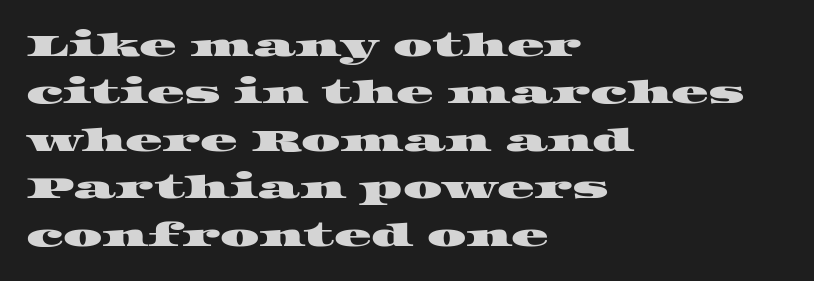
{"serif": "yes", "width": "wide", "stroke_contrast": "high", "x_height": "large", "monospaced": "no", "underline": "no", "align": "left", "line_spacing": "normal", "line_spacing_ratio": 1.53, "letter_spacing": "normal", "letter_spacing_em": 0.0, "glyph_px": 31}
